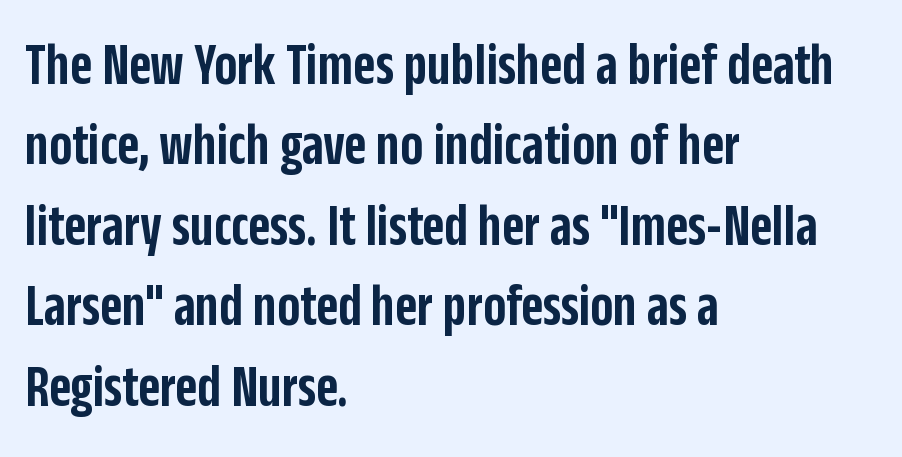
Q: Is the text bold? A: Semi-bold.
Q: Is the text italic (slanted)? A: No, it is upright.
Q: Is the typeface a serif or a sans-serif typeface? A: Sans-serif.
Q: Is the text underlined? A: No.
Q: How is the paragraph aligned? A: Left-aligned.
Q: Is the spacing between letters normal or unusually wide? A: Normal.
Q: Is the spacing between lines tight, normal or loose? A: Normal.
Q: Width (condensed, normal, or wide)? A: Condensed.
Q: Stroke contrast? A: Low.
Q: x-height? A: Large.
Q: Monospaced? A: No.
